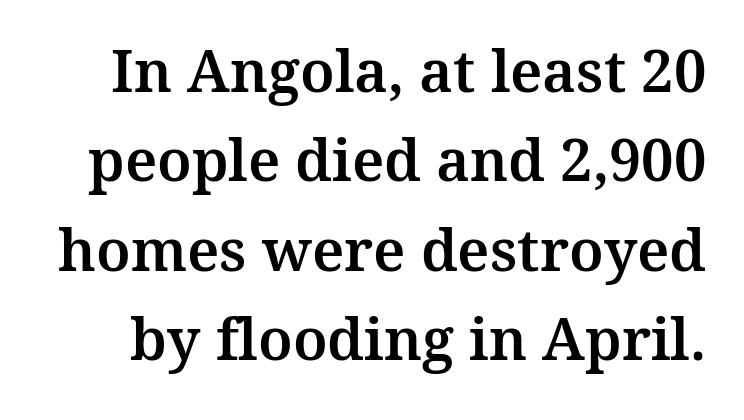
The image shows 58 px serif type, upright; set normal line spacing (1.54x), normal letter spacing, not underlined; medium stroke contrast and a medium x-height.
